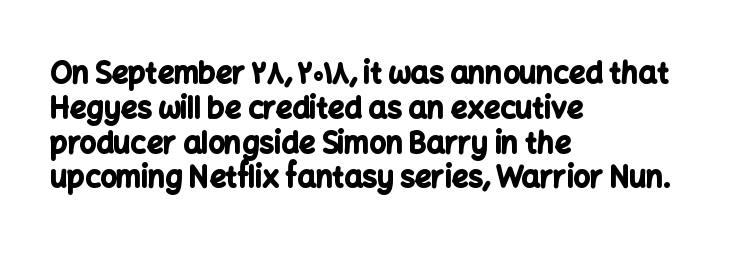
Q: Is the text bold? A: Yes.
Q: Is the text italic (slanted)? A: No, it is upright.
Q: Is the typeface a serif or a sans-serif typeface? A: Sans-serif.
Q: Is the text underlined? A: No.
Q: How is the paragraph aligned? A: Left-aligned.
Q: Is the spacing between letters normal or unusually wide? A: Normal.
Q: Width (condensed, normal, or wide)? A: Normal.
Q: Stroke contrast? A: Low.
Q: x-height? A: Medium.
Q: Monospaced? A: No.
